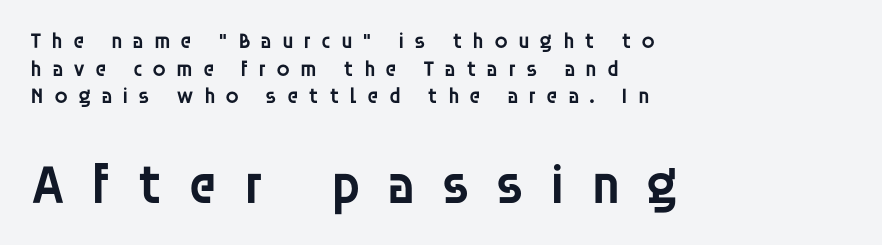
{"serif": "no", "italic": "no", "bold": "semi", "weight": "semibold", "width": "normal", "stroke_contrast": "low", "x_height": "large", "monospaced": "no", "underline": "no", "align": "left", "line_spacing": "normal", "line_spacing_ratio": 1.26, "letter_spacing": "wide", "letter_spacing_em": 0.44, "larger_block": "second", "size_ratio": 2.55, "glyph_px": 56}
